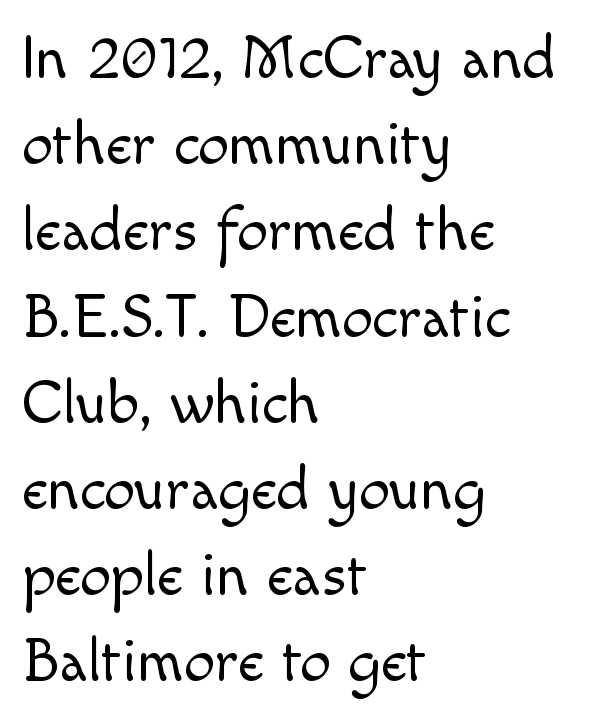
{"serif": "no", "italic": "no", "bold": "no", "weight": "light", "width": "normal", "x_height": "small", "monospaced": "no", "underline": "no", "align": "left", "line_spacing": "normal", "line_spacing_ratio": 1.39, "letter_spacing": "normal", "letter_spacing_em": 0.0, "glyph_px": 62}
